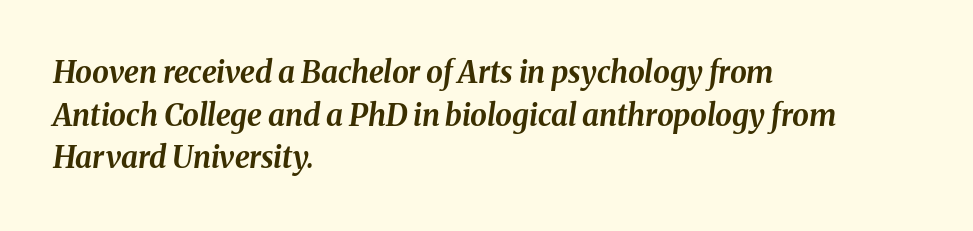
{"italic": "yes", "lean": "right", "slant_degrees": 8, "bold": "yes", "weight": "bold", "width": "normal", "stroke_contrast": "medium", "x_height": "medium", "monospaced": "no", "underline": "no", "align": "left", "line_spacing": "normal", "line_spacing_ratio": 1.42, "letter_spacing": "normal", "letter_spacing_em": 0.0, "glyph_px": 30}
